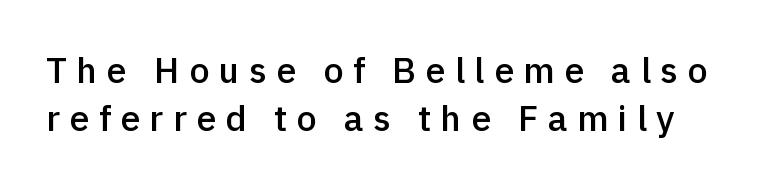
{"serif": "no", "italic": "no", "bold": "semi", "weight": "semibold", "width": "normal", "x_height": "medium", "monospaced": "no", "underline": "no", "line_spacing": "normal", "line_spacing_ratio": 1.33, "letter_spacing": "wide", "letter_spacing_em": 0.26, "glyph_px": 36}
